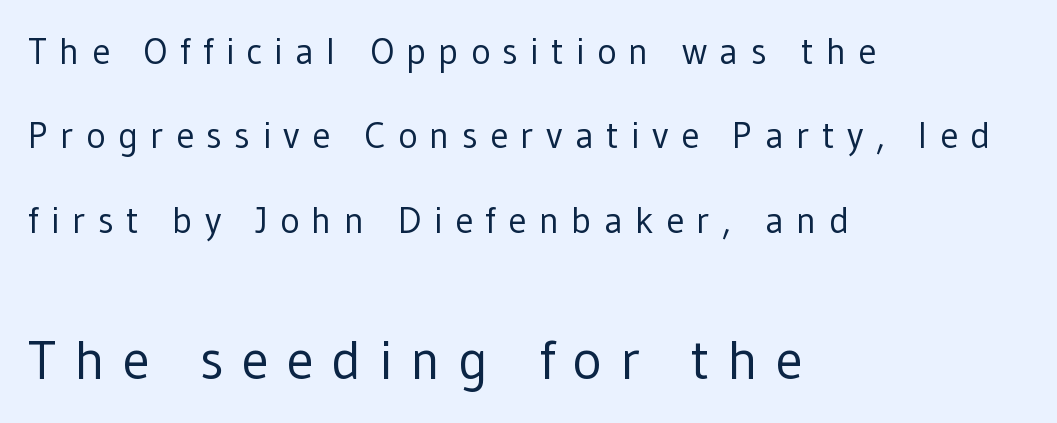
The image shows 55 px regular-weight sans-serif type, upright; set left-aligned, loose line spacing (2.28x), unusually wide letter spacing (+0.33 em), not underlined; the second (bottom) block is 1.49x larger; low stroke contrast and a medium x-height.
